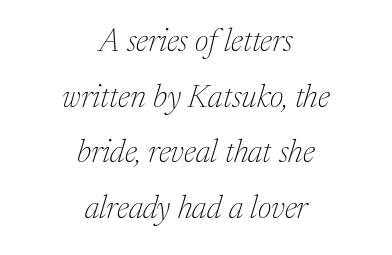
The image shows 32 px thin serif type, italic (leaning right); set centered, line spacing 1.74x, normal letter spacing, not underlined; medium stroke contrast and a medium x-height.
